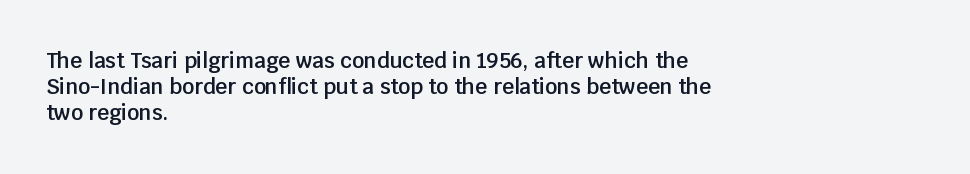
Q: Is the text bold? A: Semi-bold.
Q: Is the text italic (slanted)? A: No, it is upright.
Q: Is the text underlined? A: No.
Q: How is the paragraph aligned? A: Left-aligned.
Q: Is the spacing between letters normal or unusually wide? A: Normal.
